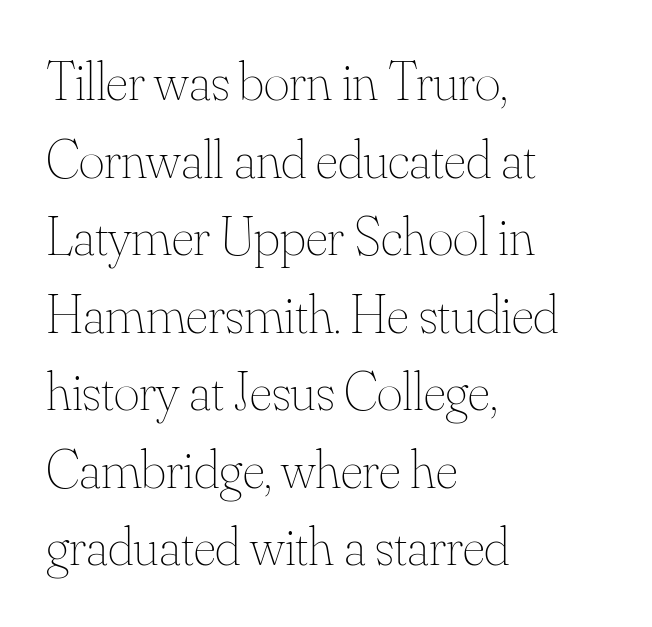
The image shows 55 px thin type, upright; set left-aligned, normal line spacing (1.41x), normal letter spacing, not underlined; medium stroke contrast and a small x-height.
